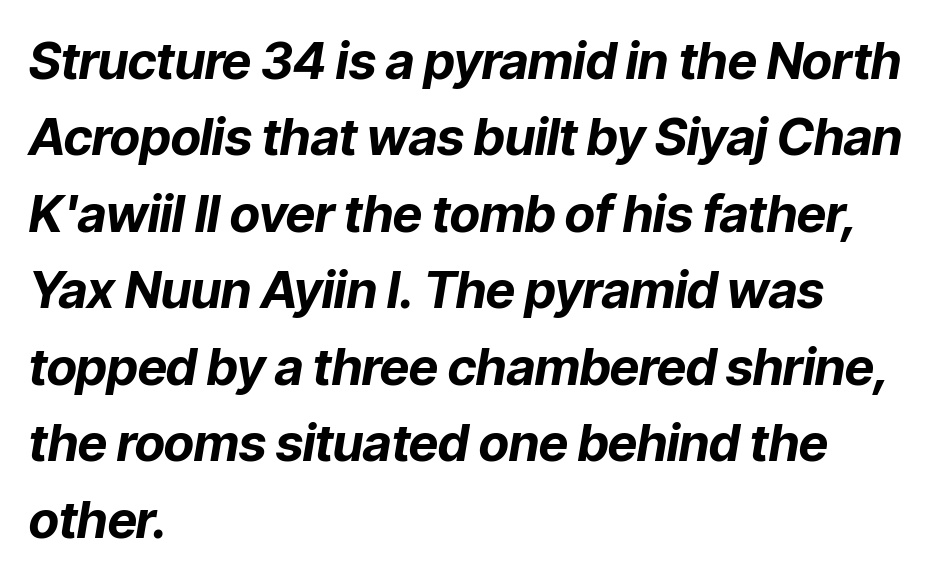
The tracking reads as untouched default to a designer's eye. Any mark beneath the type? The region is blank. Notice how descenders clear the ascenders below comfortably — that's standard leading. Where is the straight margin? On the left. Weight check: bold — yes, fully. Varying glyph widths throughout — classic text-font behaviour.
